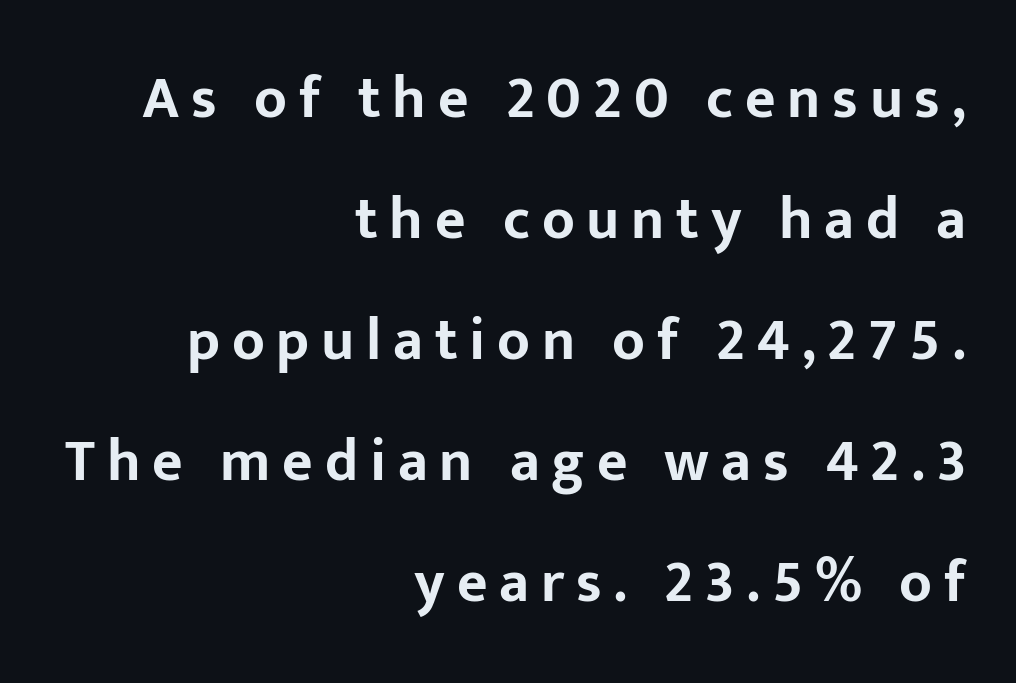
Note: no serifs on the glyphs. Display-style spreading of the glyphs; the letterfit is very open. Heavy-handed strokes throughout: this text is bold. Varying glyph widths throughout — classic text-font behaviour. A bare baseline throughout the passage.
